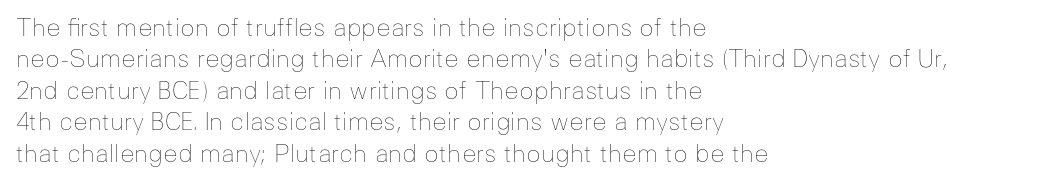
What stands out about the letter spacing? Nothing — it is the standard amount. Unmarked baselines from the first word to the last. The rendering anchors every line to the left-hand side. Regarding leading, the lines here are spaced in the standard way. Compared with a typical body face, this is equally light or lighter still. In terms of posture, this sample is upright.
